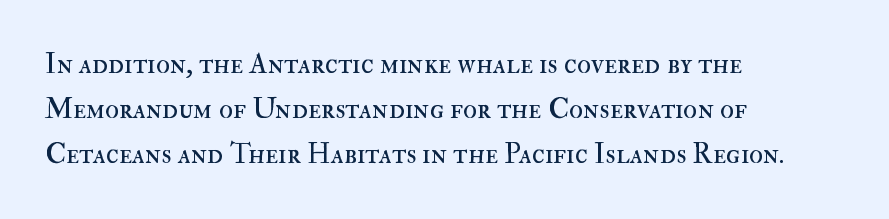
Beneath every word, the page is bare. This sample is left-justified, so line endings fall wherever the words run out. Each letter keeps its own natural width here, so spacing adapts to shape. Stems and bowls with no extra thickness — not bold. Characters follow at the spacing the type designer built in.
